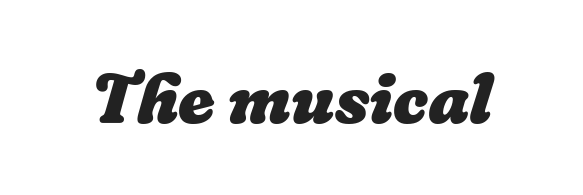
Q: Is the text bold? A: Yes.
Q: Is the text underlined? A: No.
Q: Is the spacing between letters normal or unusually wide? A: Normal.
Q: Width (condensed, normal, or wide)? A: Normal.
Q: Stroke contrast? A: Low.
Q: x-height? A: Medium.
Q: Monospaced? A: No.
